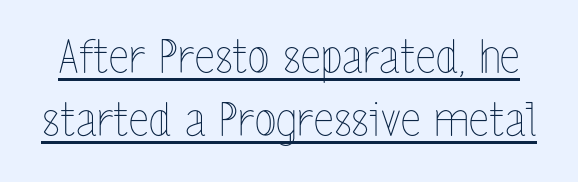
{"italic": "no", "bold": "no", "weight": "thin", "width": "condensed", "x_height": "medium", "monospaced": "no", "underline": "yes", "line_spacing": "normal", "line_spacing_ratio": 1.4, "letter_spacing": "normal", "letter_spacing_em": 0.0, "glyph_px": 45}
